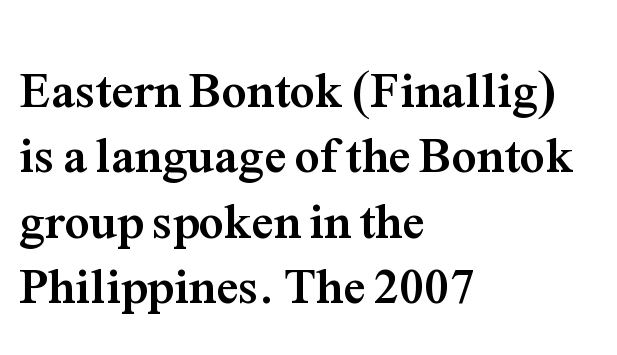
Serifs: yes, visible at the terminals of the letterforms. Quick note: underline off. Short note: letters normally spaced. No italicization has been applied; the sample stays upright.
